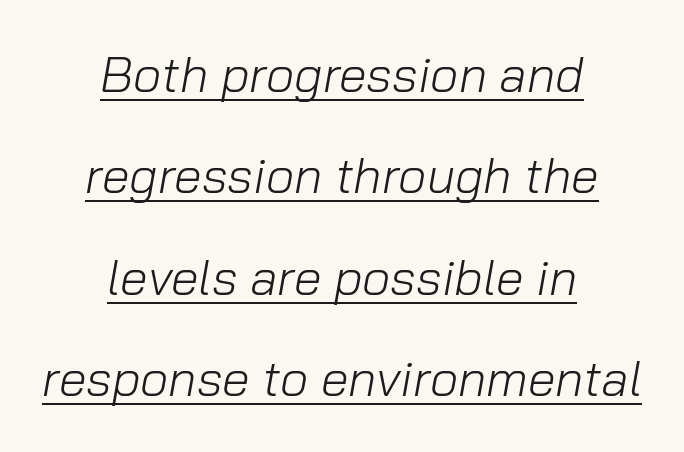
The image shows 50 px light type, italic (leaning right); set centered, loose line spacing (2.03x), normal letter spacing, underlined; low stroke contrast and a medium x-height.
